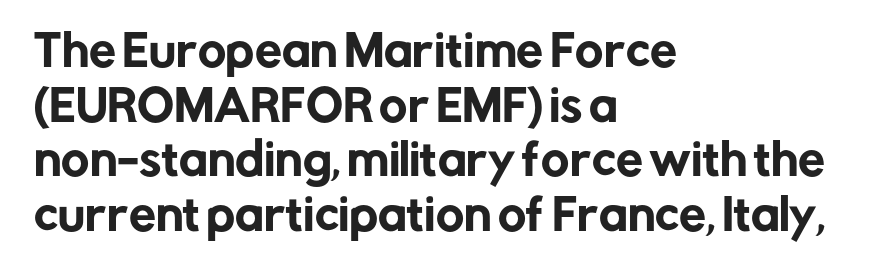
Q: Is the text italic (slanted)? A: No, it is upright.
Q: Is the typeface a serif or a sans-serif typeface? A: Sans-serif.
Q: Is the text underlined? A: No.
Q: How is the paragraph aligned? A: Left-aligned.
Q: Is the spacing between letters normal or unusually wide? A: Normal.
Q: Is the spacing between lines tight, normal or loose? A: Normal.
Q: Width (condensed, normal, or wide)? A: Normal.
Q: Stroke contrast? A: Low.
Q: x-height? A: Medium.
Q: Monospaced? A: No.
